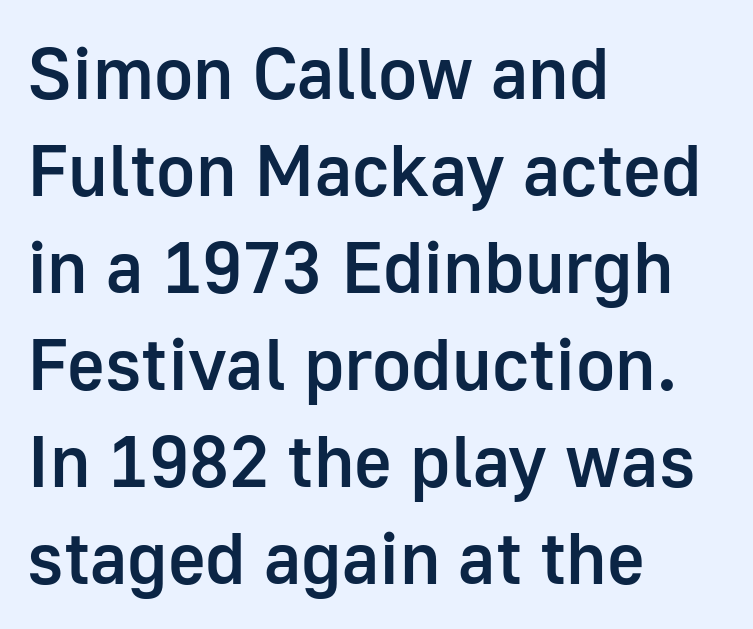
The image shows 73 px semibold sans-serif type, upright; set left-aligned, normal line spacing (1.33x), normal letter spacing, not underlined; low stroke contrast and a medium x-height.
